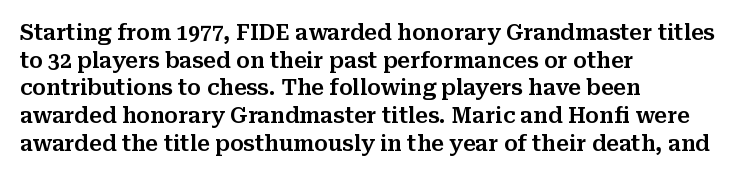
{"italic": "no", "underline": "no", "align": "left", "line_spacing": "normal", "line_spacing_ratio": 1.32, "letter_spacing": "normal", "letter_spacing_em": 0.0, "glyph_px": 21}
